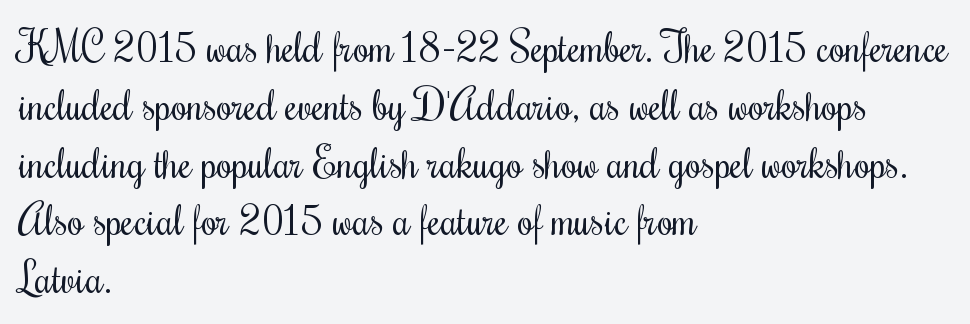
Q: Is the text bold? A: No.
Q: Is the text italic (slanted)? A: Yes.
Q: Is the text underlined? A: No.
Q: How is the paragraph aligned? A: Left-aligned.
Q: Is the spacing between letters normal or unusually wide? A: Normal.
Q: Is the spacing between lines tight, normal or loose? A: Normal.
Q: Width (condensed, normal, or wide)? A: Condensed.
Q: Stroke contrast? A: Medium.
Q: x-height? A: Small.
Q: Monospaced? A: No.
